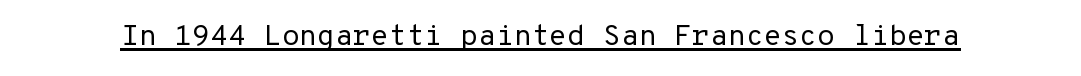
Serif or sans? Sans — the stroke terminals are bare. Standard letterfit; no display-style spreading of the glyphs. The strokes carry an ordinary text weight at most. Characters remain perfectly vertical along every line. The typesetter has applied underlining to the passage shown.
